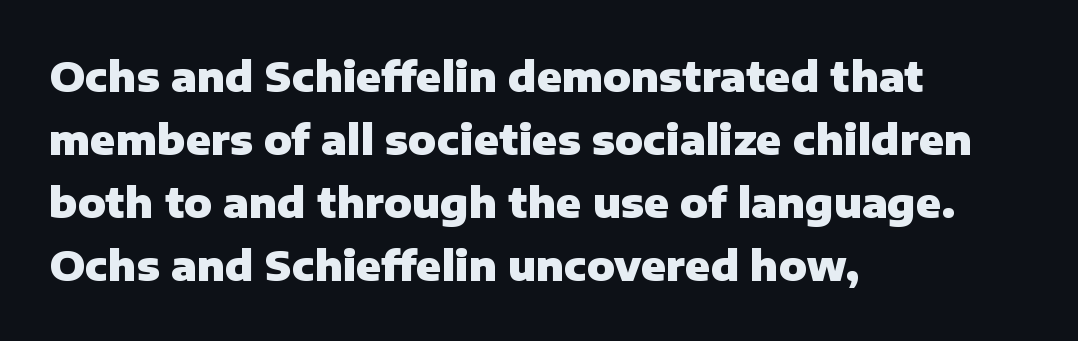
Is there much room between lines? A standard amount, neither cramped nor airy. Does the weight exceed regular? Yes, all the way to bold. The rendering uses natural spacing where letterforms have individual widths. Letterform terminals end flat and unadorned throughout the passage. These lines are set flush left with a ragged right edge. Words appear dense and cohesive because spacing is normal.
